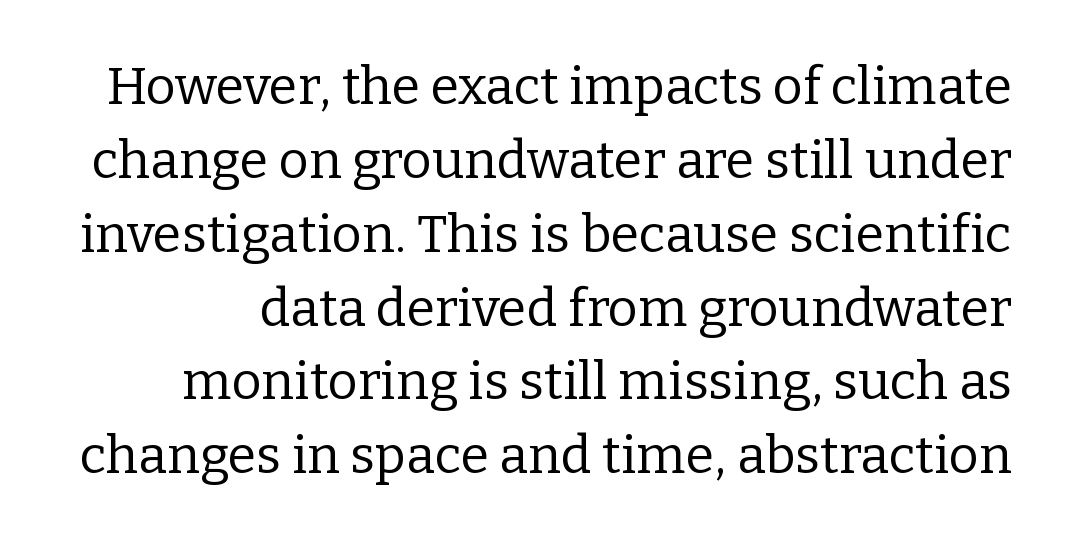
{"serif": "yes", "italic": "no", "bold": "no", "weight": "regular", "width": "normal", "stroke_contrast": "low", "x_height": "medium", "monospaced": "no", "underline": "no", "line_spacing": "normal", "line_spacing_ratio": 1.42, "letter_spacing": "normal", "letter_spacing_em": 0.0, "glyph_px": 52}
